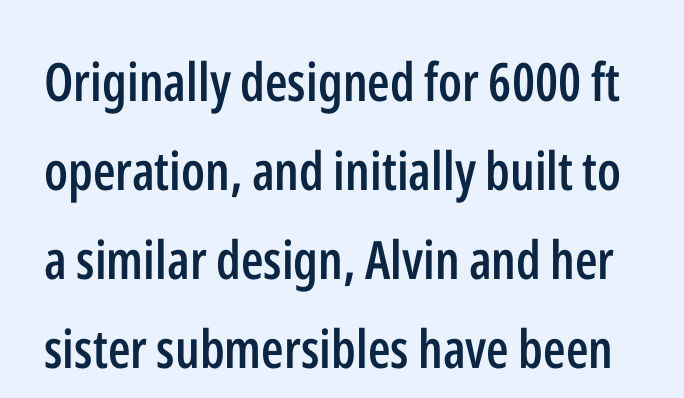
This sample uses an upright cut, with every glyph sitting square on the baseline. Reading down the column, the eye jumps a familiar distance to each next line. Each word holds together tightly as a unit, with standard inter-letter gaps. The face used here is proportionally spaced, like ordinary book or web type.
